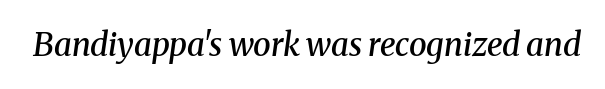
The image shows 32 px semibold serif type, italic (leaning right); set normal letter spacing, not underlined; medium stroke contrast and a medium x-height.
